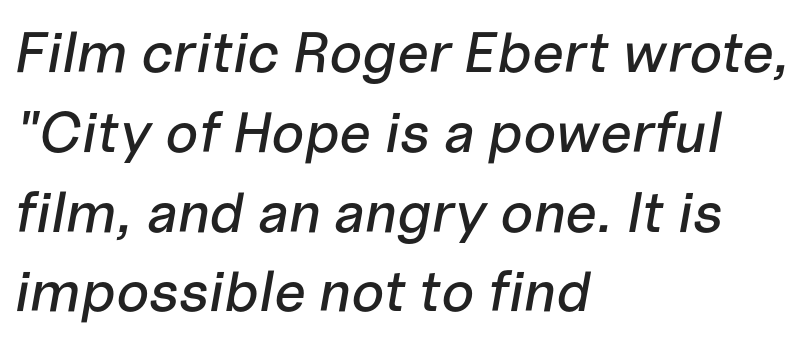
{"italic": "yes", "lean": "right", "slant_degrees": 10, "width": "normal", "stroke_contrast": "low", "x_height": "medium", "monospaced": "no", "underline": "no", "align": "left", "line_spacing": "normal", "line_spacing_ratio": 1.4, "letter_spacing": "normal", "letter_spacing_em": 0.0, "glyph_px": 57}
